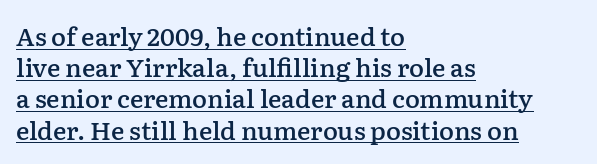
{"italic": "no", "bold": "semi", "underline": "yes", "align": "left", "line_spacing": "normal", "line_spacing_ratio": 1.25, "letter_spacing": "normal", "letter_spacing_em": 0.0, "glyph_px": 25}
